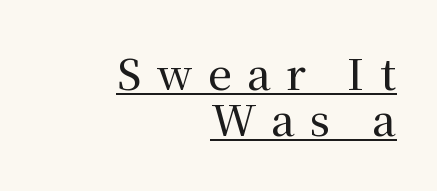
The image shows 42 px serif type, upright; set right-aligned, tight line spacing (1.1x), unusually wide letter spacing (+0.37 em), underlined; medium stroke contrast and a medium x-height.
